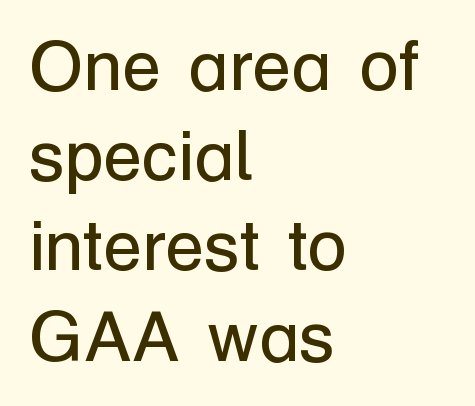
{"serif": "no", "italic": "no", "bold": "no", "weight": "regular", "width": "normal", "stroke_contrast": "low", "x_height": "medium", "monospaced": "no", "underline": "no", "align": "left", "line_spacing": "normal", "line_spacing_ratio": 1.27, "letter_spacing": "normal", "letter_spacing_em": 0.0, "glyph_px": 71}
